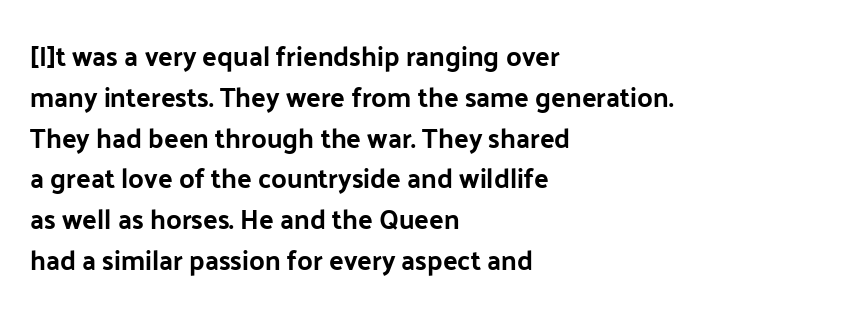
The image shows 27 px bold type, upright; set left-aligned, normal line spacing (1.51x), normal letter spacing, not underlined.
